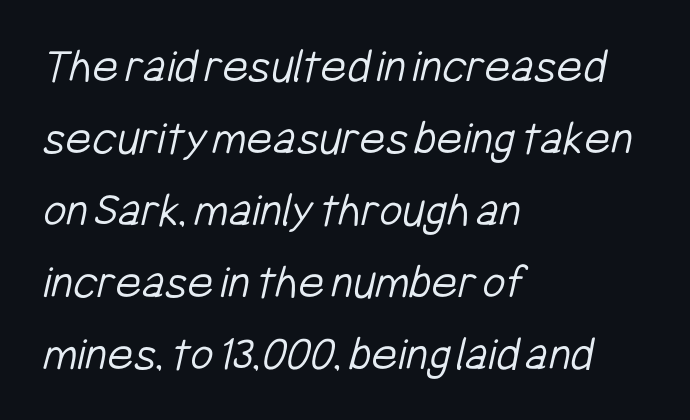
{"serif": "no", "bold": "no", "weight": "light", "width": "condensed", "stroke_contrast": "low", "x_height": "medium", "monospaced": "no", "underline": "no", "align": "left", "line_spacing": "normal", "line_spacing_ratio": 1.44, "letter_spacing": "normal", "letter_spacing_em": 0.0, "glyph_px": 50}
